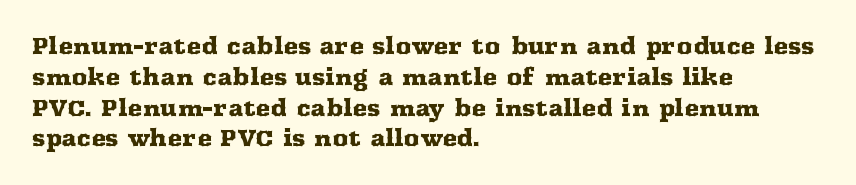
A classic flush-left, rag-right setting is used for this passage. Rendered with straight, roman letterforms. The rendering uses a moderate line-height, typical for paragraphs. In terms of letterspacing, this is plain default setting.
